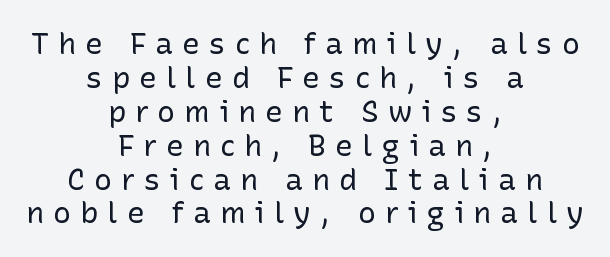
Q: Is the text bold? A: No.
Q: Is the text italic (slanted)? A: No, it is upright.
Q: Is the typeface a serif or a sans-serif typeface? A: Sans-serif.
Q: Is the text underlined? A: No.
Q: How is the paragraph aligned? A: Centered.
Q: Is the spacing between letters normal or unusually wide? A: Unusually wide.
Q: Is the spacing between lines tight, normal or loose? A: Tight.
Q: Width (condensed, normal, or wide)? A: Normal.
Q: Stroke contrast? A: Low.
Q: x-height? A: Medium.
Q: Monospaced? A: No.
